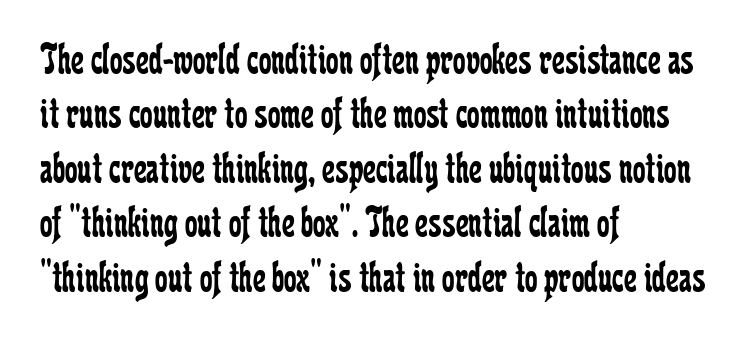
Q: Is the text bold? A: No.
Q: Is the text italic (slanted)? A: No, it is upright.
Q: Is the typeface a serif or a sans-serif typeface? A: Serif.
Q: Is the text underlined? A: No.
Q: How is the paragraph aligned? A: Left-aligned.
Q: Is the spacing between letters normal or unusually wide? A: Normal.
Q: Width (condensed, normal, or wide)? A: Condensed.
Q: Stroke contrast? A: Low.
Q: x-height? A: Medium.
Q: Monospaced? A: No.
